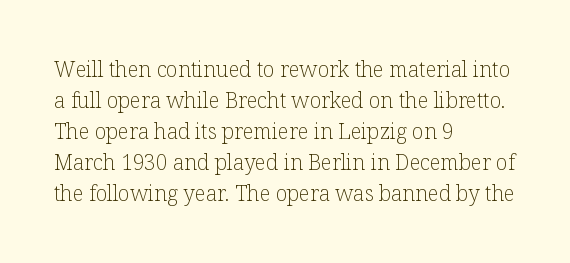
The image shows 21 px text type, upright; set left-aligned, normal line spacing (1.48x), normal letter spacing, not underlined.
